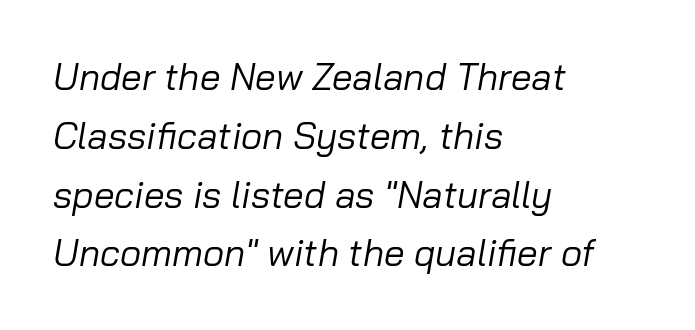
Is this a heavy cut? Hardly; it is regular or lighter. No word sits above an underline. An italicized treatment has been applied to the whole sample. The block of text has a typical density, with ordinary space between rows. This sample has the flowing, uneven cadence of proportional lettering.
